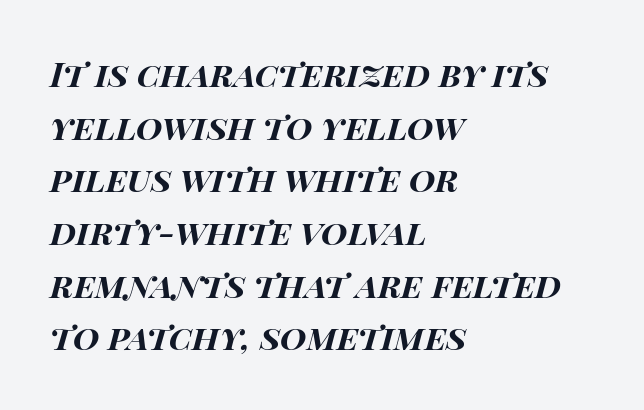
{"italic": "yes", "lean": "right", "slant_degrees": 15, "bold": "yes", "weight": "bold", "width": "wide", "stroke_contrast": "high", "x_height": "large", "monospaced": "no", "underline": "no", "align": "left", "line_spacing": "normal", "line_spacing_ratio": 1.55, "letter_spacing": "normal", "letter_spacing_em": 0.0, "glyph_px": 34}
